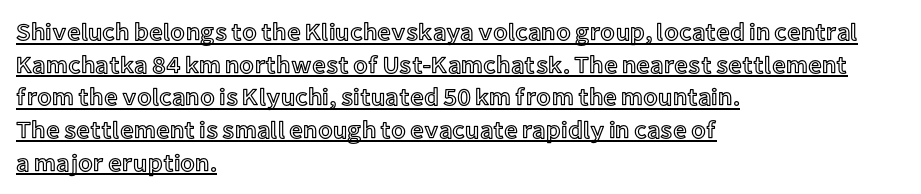
This sample keeps an unexceptional amount of space between lines. Italic: no, the glyphs are upright roman. This rendering uses left alignment, leaving the right contour irregular. Glyph-to-glyph distance matches everyday printed text. The lettering is marked with a stroke running underneath it.
